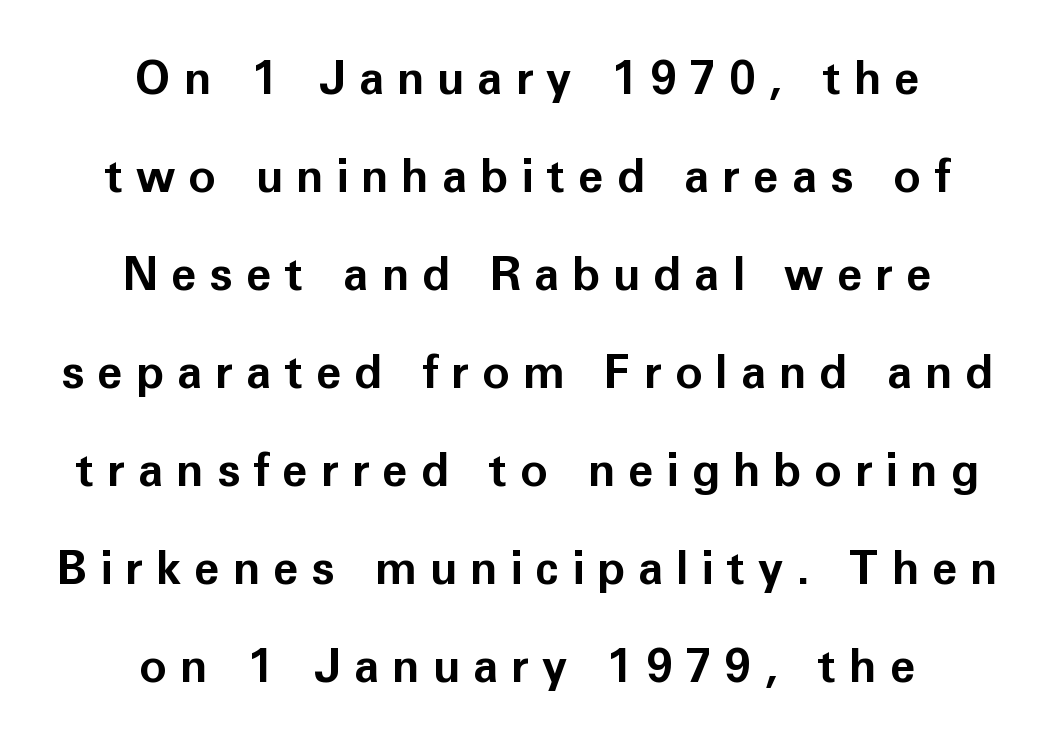
The image shows 46 px bold sans-serif type, upright; set centered, loose line spacing (2.13x), unusually wide letter spacing (+0.28 em), not underlined; low stroke contrast and a medium x-height.
